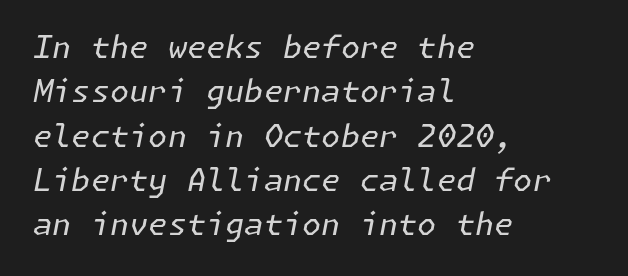
The image shows 31 px regular-weight type, italic (leaning right); set left-aligned, normal line spacing (1.43x), normal letter spacing, not underlined; low stroke contrast and a medium x-height.
